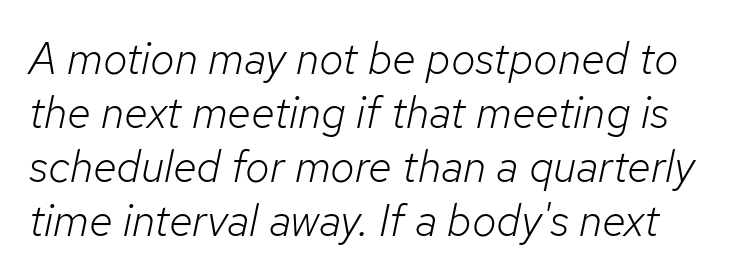
{"italic": "yes", "lean": "right", "slant_degrees": 12, "bold": "no", "weight": "light", "width": "normal", "stroke_contrast": "low", "x_height": "medium", "monospaced": "no", "underline": "no", "line_spacing_ratio": 1.23, "letter_spacing": "normal", "letter_spacing_em": 0.0, "glyph_px": 44}
